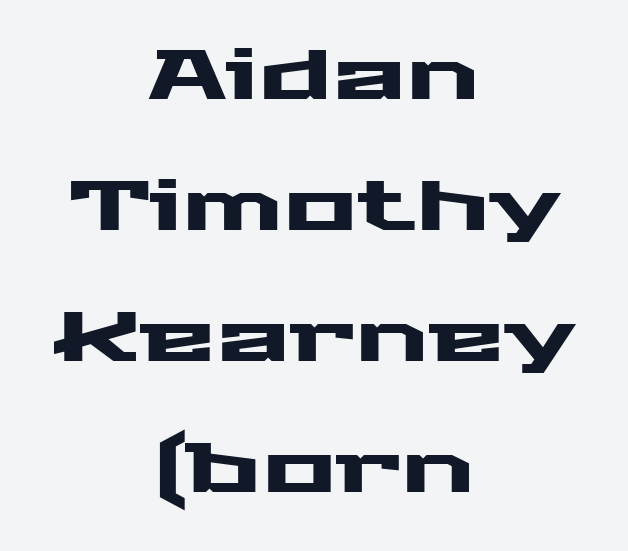
Q: Is the text italic (slanted)? A: No, it is upright.
Q: Is the typeface a serif or a sans-serif typeface? A: Sans-serif.
Q: Is the text underlined? A: No.
Q: How is the paragraph aligned? A: Centered.
Q: Is the spacing between letters normal or unusually wide? A: Normal.
Q: Is the spacing between lines tight, normal or loose? A: Loose.
Q: Width (condensed, normal, or wide)? A: Wide.
Q: Stroke contrast? A: Medium.
Q: x-height? A: Medium.
Q: Monospaced? A: No.
